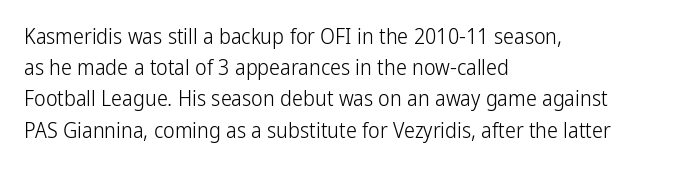
The image shows 22 px text type, upright; set left-aligned, normal line spacing (1.42x), normal letter spacing, not underlined.
